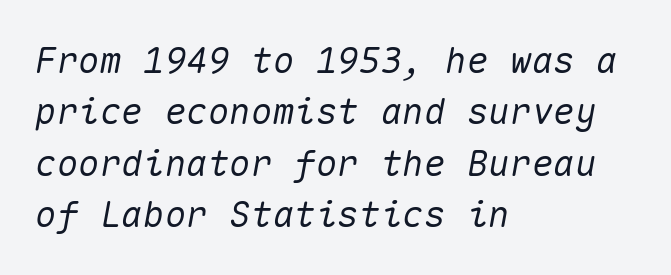
A clean baseline with only descenders dipping below it. Tracking here is standard; glyphs follow each other at the usual distance. The specimen reads as italic at a glance. The rendering uses typewriter-style spacing with identical character cells. One-word summary of the alignment: left.
